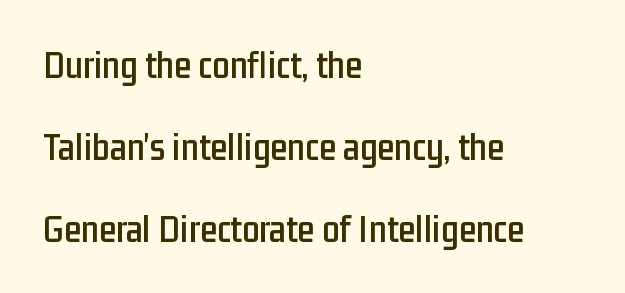
{"serif": "no", "italic": "no", "width": "condensed", "stroke_contrast": "low", "x_height": "medium", "monospaced": "no", "underline": "no", "align": "left", "line_spacing": "loose", "line_spacing_ratio": 2.1, "letter_spacing": "normal", "letter_spacing_em": 0.0, "glyph_px": 39}
